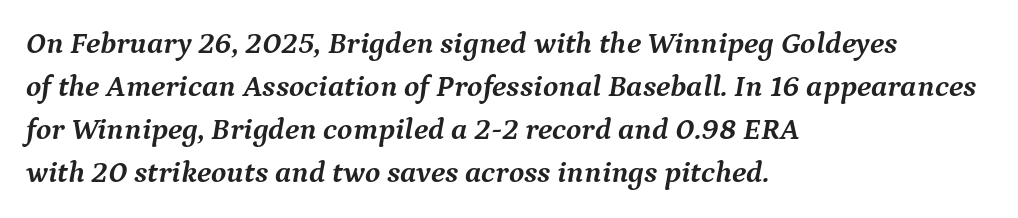
The image shows 31 px semibold serif type, italic (leaning right); set left-aligned, normal line spacing (1.39x), normal letter spacing, not underlined; medium stroke contrast and a medium x-height.
